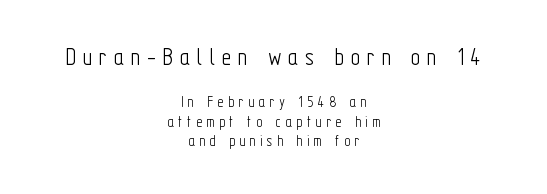
Q: Is the text bold? A: No.
Q: Is the text italic (slanted)? A: No, it is upright.
Q: Is the text underlined? A: No.
Q: How is the paragraph aligned? A: Centered.
Q: Is the spacing between letters normal or unusually wide? A: Unusually wide.
Q: Is the spacing between lines tight, normal or loose? A: Tight.
Q: Which block of text is set in a larger size, the first (top) or the second (bottom)? A: The first (top) one.
